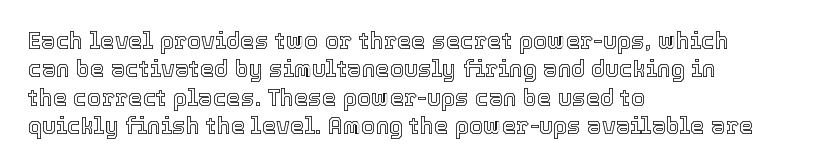
Q: Is the text italic (slanted)? A: No, it is upright.
Q: Is the text underlined? A: No.
Q: How is the paragraph aligned? A: Left-aligned.
Q: Is the spacing between letters normal or unusually wide? A: Normal.
